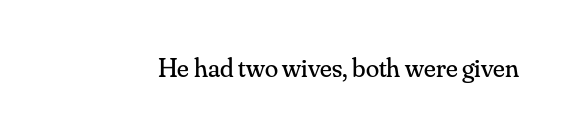
Q: Is the text bold? A: No.
Q: Is the text italic (slanted)? A: No, it is upright.
Q: Is the text underlined? A: No.
Q: Is the spacing between letters normal or unusually wide? A: Normal.
